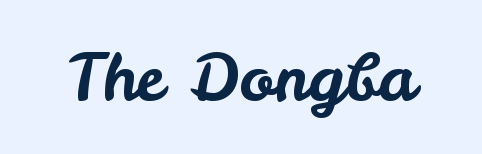
The image shows 64 px sans-serif type; set normal letter spacing, not underlined; low stroke contrast and a small x-height.
